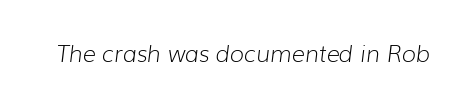
The image shows 23 px text type, italic (leaning right); set normal letter spacing, not underlined.
